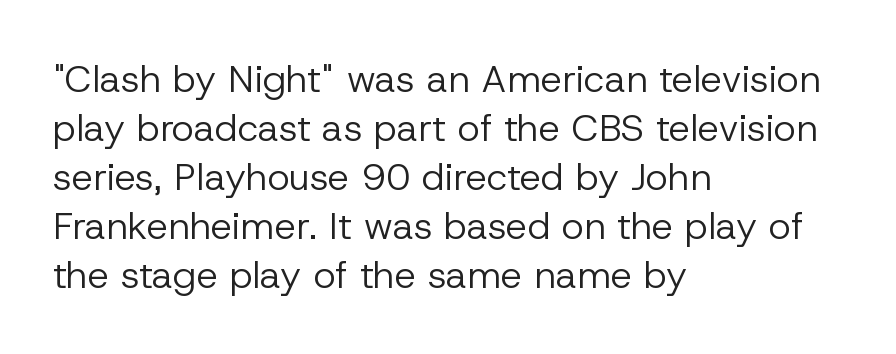
{"serif": "no", "italic": "no", "bold": "no", "weight": "regular", "width": "normal", "stroke_contrast": "low", "x_height": "medium", "monospaced": "no", "underline": "no", "align": "left", "line_spacing": "normal", "line_spacing_ratio": 1.29, "letter_spacing": "normal", "letter_spacing_em": 0.0, "glyph_px": 38}
